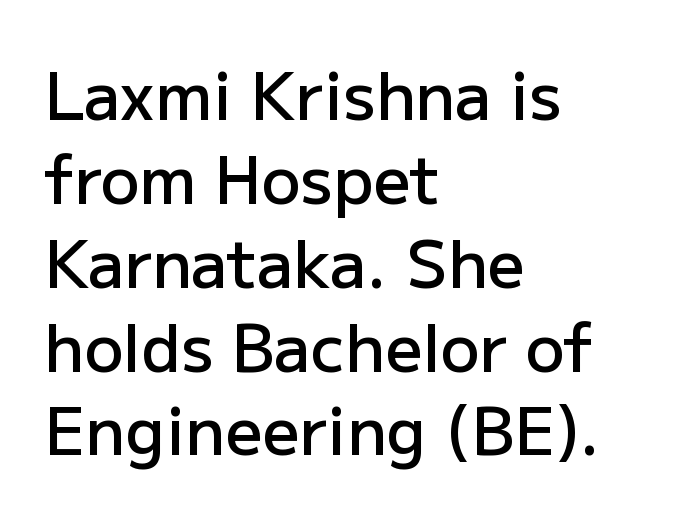
{"serif": "no", "italic": "no", "bold": "semi", "weight": "semibold", "width": "normal", "stroke_contrast": "low", "x_height": "medium", "monospaced": "no", "underline": "no", "align": "left", "line_spacing": "normal", "line_spacing_ratio": 1.29, "letter_spacing": "normal", "letter_spacing_em": 0.0, "glyph_px": 65}
